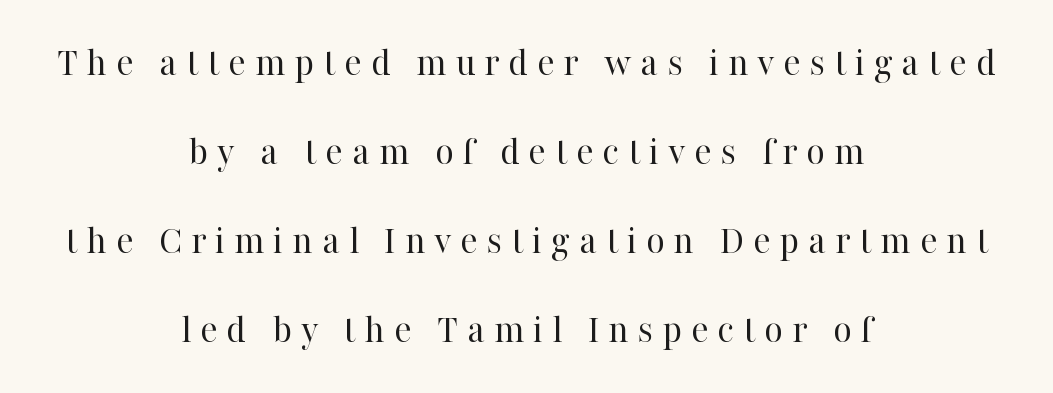
Stem width sits at or under what a default text font uses. In CSS terms this would be text-align: center. Just letters on the line, the space beneath them empty. Is this a fixed-width face? No — the glyphs have proportional, varying widths.
